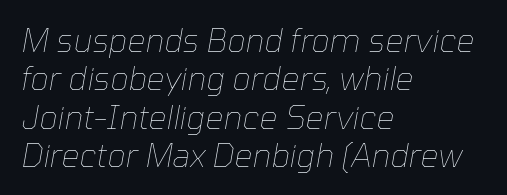
Q: Is the text bold? A: No.
Q: Is the text italic (slanted)? A: Yes, it leans right by about 10 degrees.
Q: Is the text underlined? A: No.
Q: How is the paragraph aligned? A: Left-aligned.
Q: Is the spacing between letters normal or unusually wide? A: Normal.
Q: Width (condensed, normal, or wide)? A: Normal.
Q: Stroke contrast? A: Low.
Q: x-height? A: Medium.
Q: Monospaced? A: No.
